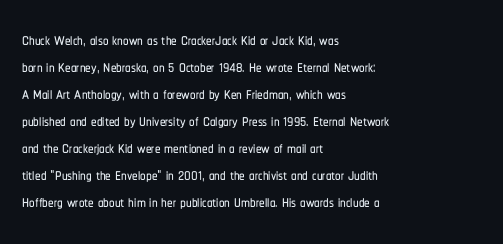
The horizontal fit of the characters is conventional and even. The typesetter chose a ragged-right arrangement here. Upright lettering throughout. The specimen omits any rule beneath the text block's lines.
